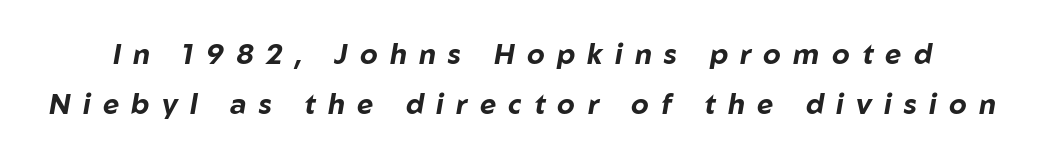
The image shows 28 px bold type, italic (leaning right); set line spacing 1.79x, unusually wide letter spacing (+0.44 em), not underlined; low stroke contrast and a medium x-height.
